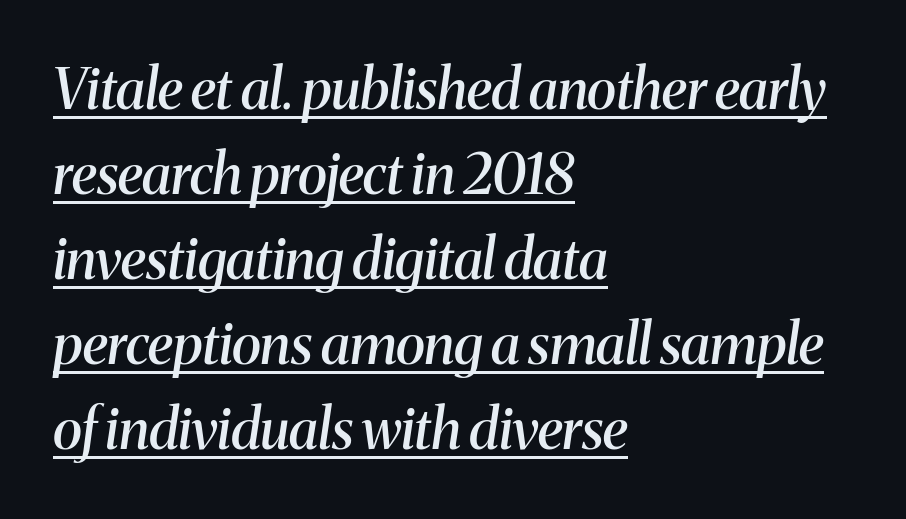
{"serif": "yes", "italic": "yes", "lean": "right", "slant_degrees": 8, "bold": "semi", "weight": "semibold", "width": "normal", "stroke_contrast": "medium", "x_height": "medium", "monospaced": "no", "underline": "yes", "align": "left", "line_spacing": "normal", "line_spacing_ratio": 1.52, "letter_spacing": "normal", "letter_spacing_em": 0.0, "glyph_px": 56}
